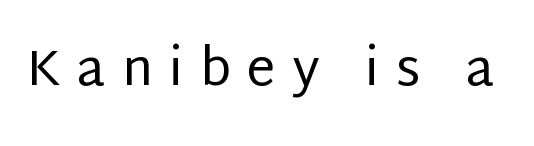
{"serif": "no", "italic": "no", "bold": "no", "weight": "regular", "width": "normal", "stroke_contrast": "low", "x_height": "large", "monospaced": "no", "underline": "no", "letter_spacing": "wide", "letter_spacing_em": 0.32, "glyph_px": 51}
